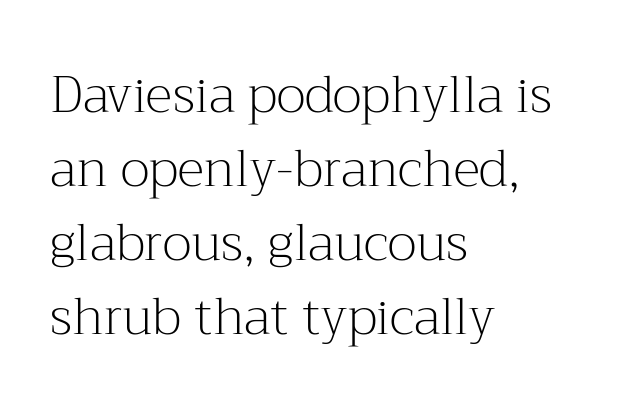
Proportional: the letters do not fall into vertical columns. No letter is thick-stroked: the sample isn't bold. Words float on clear page, feet unadorned. Serif or sans? Serif — the stroke terminals have little feet. Horizontally, the lines are justified to the leading edge only.
